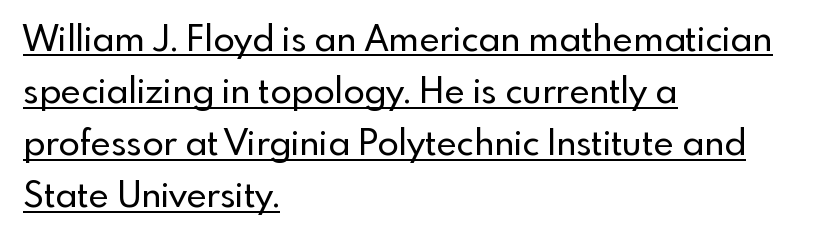
Glyph-to-glyph distance matches everyday printed text. These lines are rendered in a variable-pitch font. Quick note: not italic, upright. Typographically, this falls in the sans-serif category. Honestly, the row spacing looks completely unremarkable. This is underlined copy, the kind a proofreader might mark for attention.
